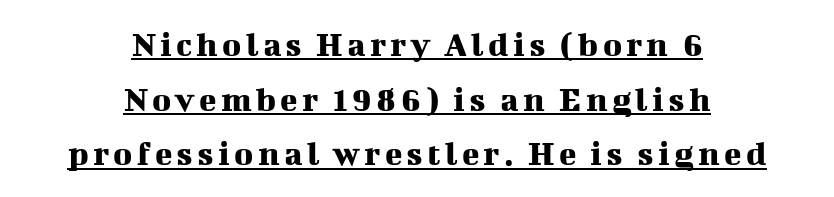
{"serif": "yes", "italic": "no", "width": "normal", "stroke_contrast": "medium", "x_height": "medium", "monospaced": "no", "underline": "yes", "align": "center", "line_spacing": "normal", "line_spacing_ratio": 1.52, "glyph_px": 36}
